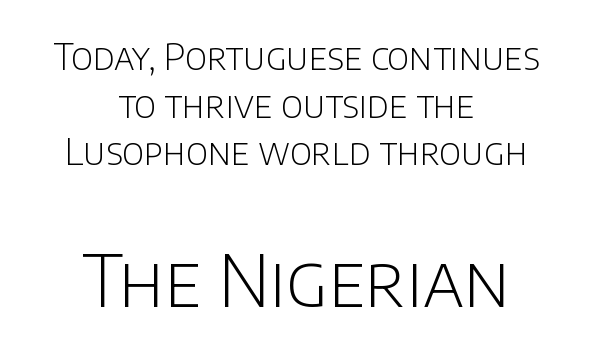
The image shows 72 px light sans-serif type, upright; set centered, normal line spacing (1.32x), normal letter spacing, not underlined; the second (bottom) block is 2.0x larger; low stroke contrast and a large x-height.
